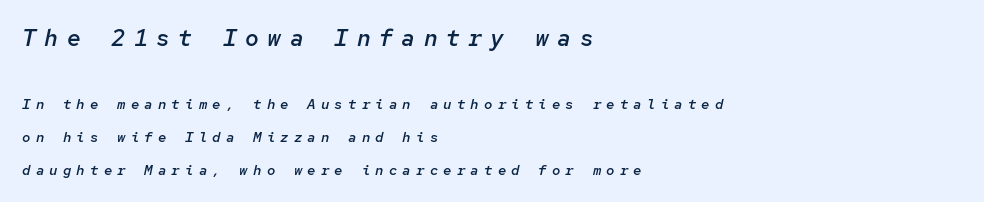
{"italic": "yes", "lean": "right", "slant_degrees": 12, "bold": "semi", "underline": "no", "align": "left", "line_spacing": "loose", "line_spacing_ratio": 2.34, "letter_spacing": "wide", "letter_spacing_em": 0.37, "larger_block": "first", "size_ratio": 1.64, "glyph_px": 23}
